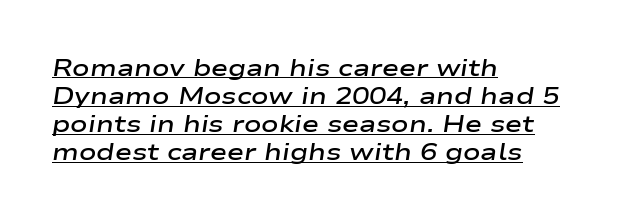
These words are printed semibold, heavier than regular yet not bold. The lettering tilts uniformly, giving the passage an italic look. The typesetter has applied underlining to the passage shown. Horizontal alignment here is leftward, the default for most running prose. No extra tracking has been applied to these lines.
